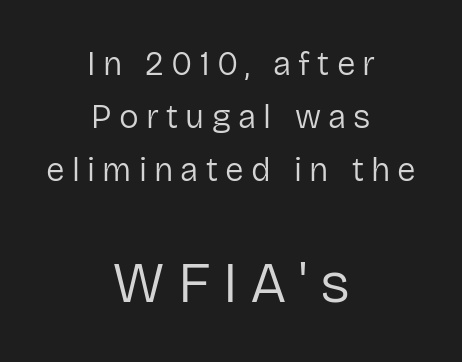
Short note: letters widely spaced. Unmarked baselines from the first word to the last. Vertical spacing — default. This is roman type, the default non-slanted kind.
